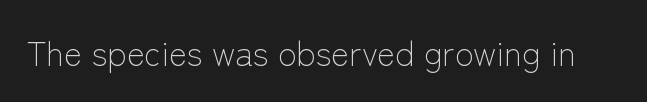
{"serif": "no", "italic": "no", "bold": "no", "weight": "light", "width": "normal", "stroke_contrast": "low", "x_height": "medium", "monospaced": "no", "underline": "no", "letter_spacing": "normal", "letter_spacing_em": 0.0, "glyph_px": 34}
